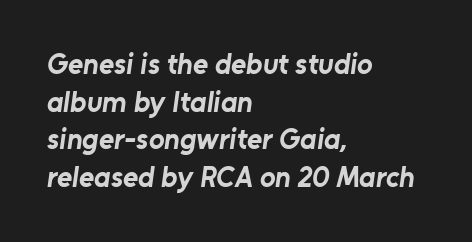
{"serif": "no", "bold": "yes", "weight": "bold", "width": "normal", "stroke_contrast": "low", "x_height": "medium", "monospaced": "no", "underline": "no", "align": "left", "line_spacing": "normal", "line_spacing_ratio": 1.3, "letter_spacing": "normal", "letter_spacing_em": 0.0, "glyph_px": 29}
